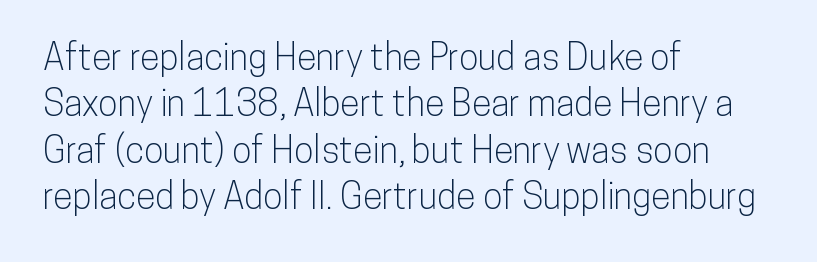
The image shows 36 px condensed sans-serif type, upright; set left-aligned, normal line spacing (1.29x), normal letter spacing, not underlined; low stroke contrast and a medium x-height.
